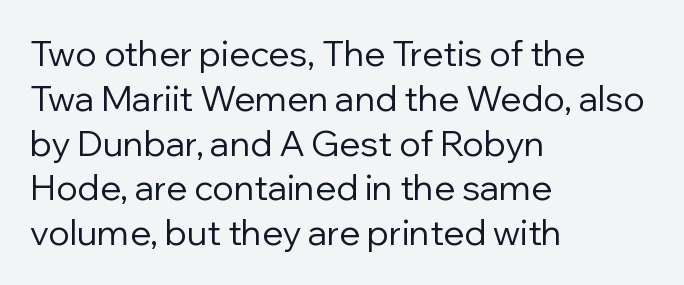
The image shows 35 px regular-weight sans-serif type, upright; set left-aligned, normal line spacing (1.28x), normal letter spacing, not underlined; low stroke contrast and a medium x-height.
